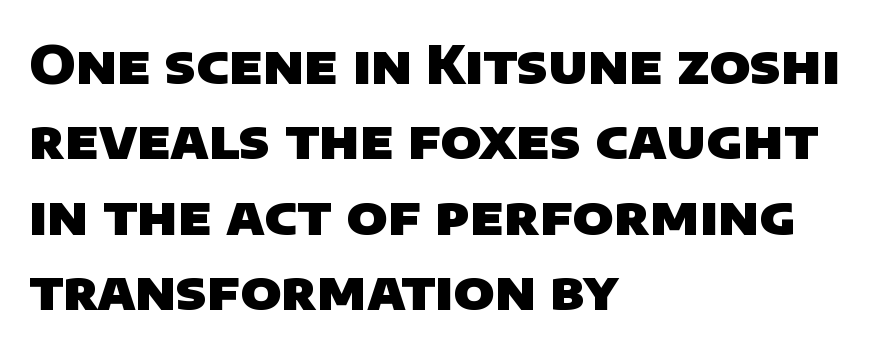
The tracking reads as untouched default to a designer's eye. Think of a printed novel: that variable character pitch is what you see here. Each new line begins a customary step beneath the previous one. The typesetting leans heavy: a genuine bold.
